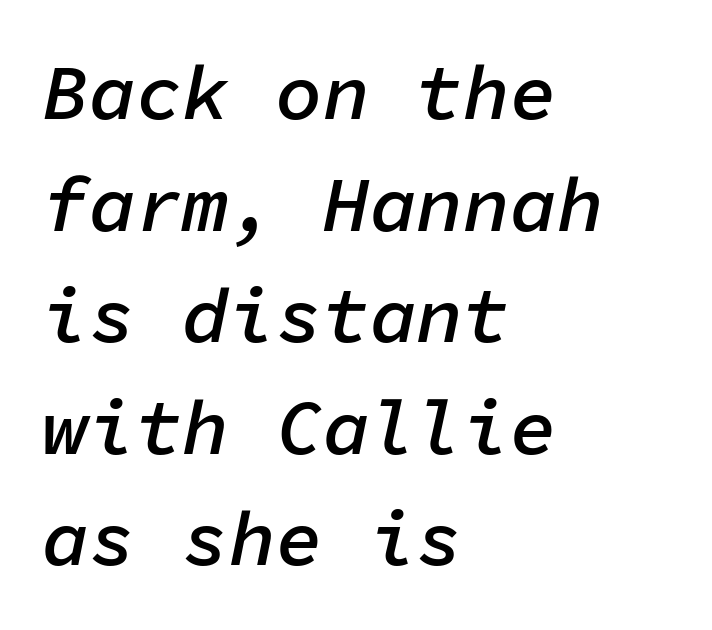
{"italic": "yes", "lean": "right", "slant_degrees": 11, "bold": "semi", "weight": "semibold", "width": "normal", "stroke_contrast": "low", "x_height": "medium", "monospaced": "yes", "underline": "no", "align": "left", "line_spacing": "normal", "line_spacing_ratio": 1.43, "letter_spacing": "normal", "letter_spacing_em": 0.0, "glyph_px": 78}
